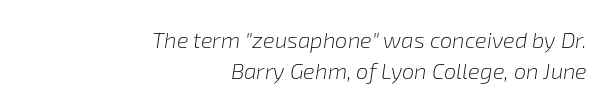
Q: Is the text bold? A: No.
Q: Is the text italic (slanted)? A: Yes, it leans right by about 8 degrees.
Q: Is the text underlined? A: No.
Q: How is the paragraph aligned? A: Right-aligned.
Q: Is the spacing between letters normal or unusually wide? A: Normal.
Q: Is the spacing between lines tight, normal or loose? A: Normal.
